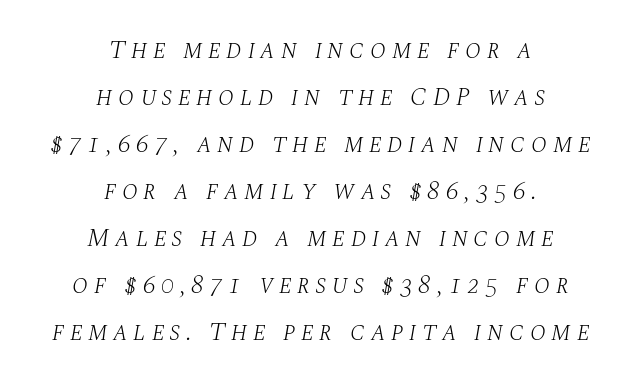
Q: Is the text bold? A: No.
Q: Is the text italic (slanted)? A: Yes, it leans right by about 10 degrees.
Q: Is the text underlined? A: No.
Q: How is the paragraph aligned? A: Centered.
Q: Is the spacing between letters normal or unusually wide? A: Unusually wide.
